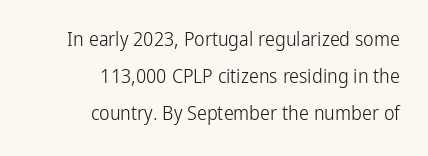
Q: Is the text bold? A: No.
Q: Is the text italic (slanted)? A: No, it is upright.
Q: Is the text underlined? A: No.
Q: How is the paragraph aligned? A: Right-aligned.
Q: Is the spacing between letters normal or unusually wide? A: Normal.
